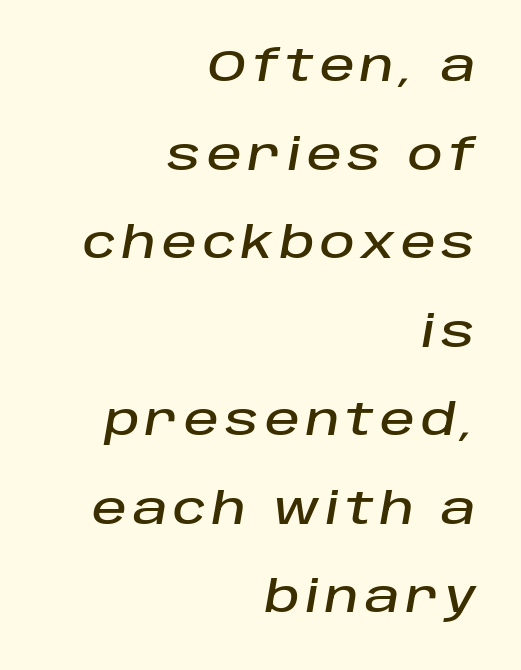
The passage shown is typed in a proportional face where columns would drift. Each line ends at the same right margin while the left side varies. You could fit nearly another row in the gap between these rows. Style check: oblique.
